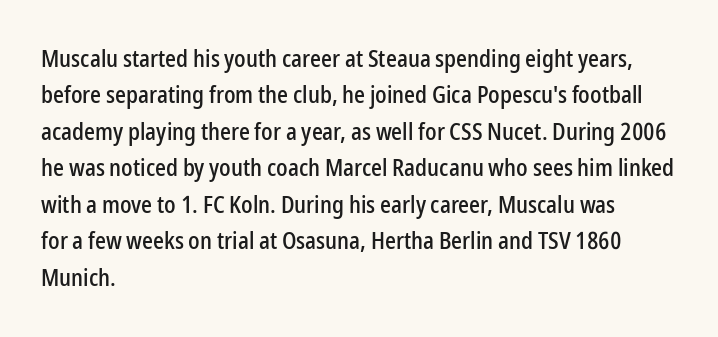
Q: Is the text italic (slanted)? A: No, it is upright.
Q: Is the text underlined? A: No.
Q: How is the paragraph aligned? A: Left-aligned.
Q: Is the spacing between letters normal or unusually wide? A: Normal.
Q: Is the spacing between lines tight, normal or loose? A: Normal.
